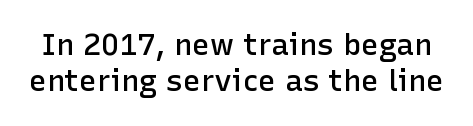
{"serif": "no", "italic": "no", "bold": "semi", "weight": "semibold", "width": "normal", "stroke_contrast": "low", "x_height": "medium", "monospaced": "no", "underline": "no", "line_spacing_ratio": 1.21, "letter_spacing": "normal", "letter_spacing_em": 0.0, "glyph_px": 30}
